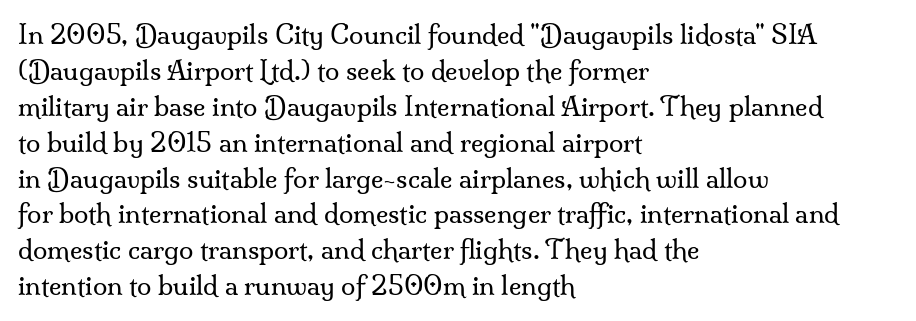
{"italic": "no", "bold": "no", "underline": "no", "align": "left", "line_spacing": "normal", "line_spacing_ratio": 1.38, "letter_spacing": "normal", "letter_spacing_em": 0.0, "glyph_px": 26}
